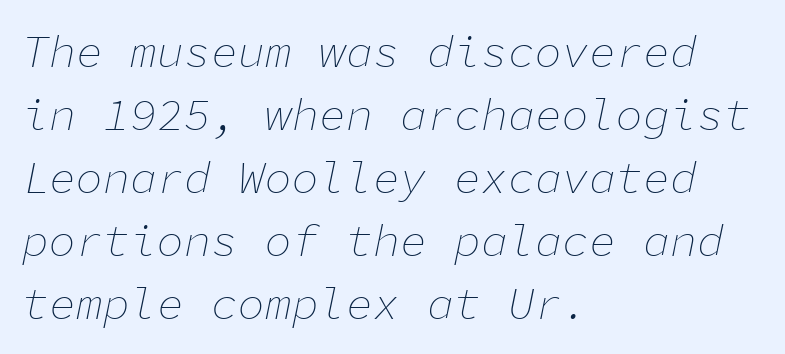
The image shows 45 px thin type, italic (leaning right), monospaced; set left-aligned, normal line spacing (1.4x), normal letter spacing, not underlined; low stroke contrast and a medium x-height.
